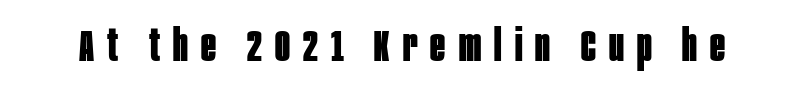
Observe the absence of serifs on each vertical stroke in this sample. The characters look thick and weighty, a clear bold. Posture: upright roman. Any mark beneath the type? The region is blank. The rendering inserts visible extra space after every character. The face used here is proportionally spaced, like ordinary book or web type.
